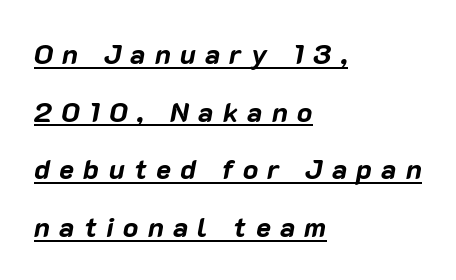
The image shows 28 px bold type, italic (leaning right); set left-aligned, loose line spacing (2.06x), unusually wide letter spacing (+0.33 em), underlined; low stroke contrast and a medium x-height.
